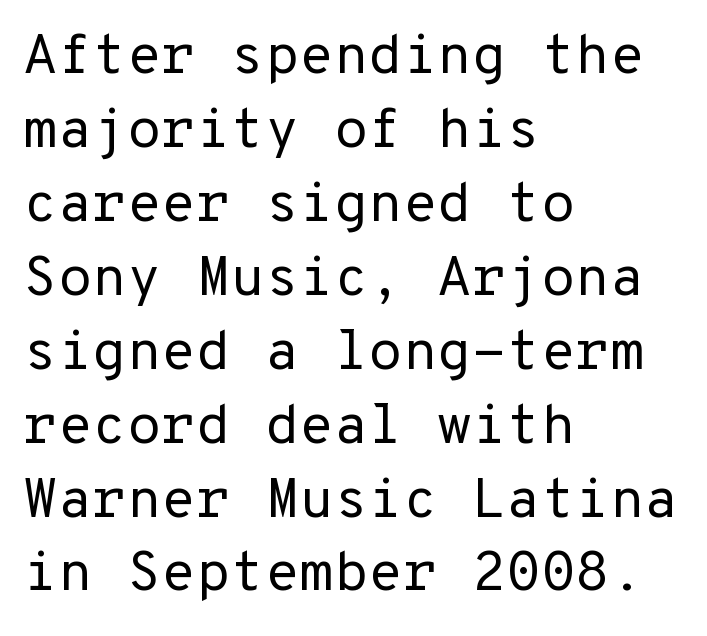
Q: Is the text bold? A: No.
Q: Is the text italic (slanted)? A: No, it is upright.
Q: Is the typeface a serif or a sans-serif typeface? A: Sans-serif.
Q: Is the text underlined? A: No.
Q: How is the paragraph aligned? A: Left-aligned.
Q: Is the spacing between letters normal or unusually wide? A: Normal.
Q: Is the spacing between lines tight, normal or loose? A: Normal.
Q: Width (condensed, normal, or wide)? A: Normal.
Q: Stroke contrast? A: Low.
Q: x-height? A: Medium.
Q: Monospaced? A: Yes.
